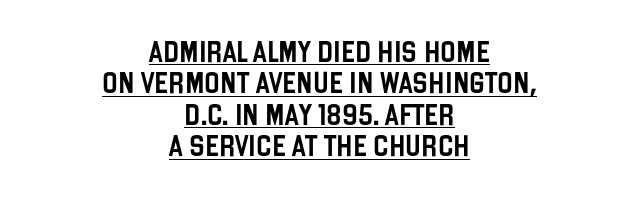
Compared with a flush-left layout, this one balances lines on the center instead. Upright lettering throughout. Default kerning and tracking; the words read as compact shapes. This sample carries an underscore along the baseline area. A normal amount of white space separates one row of letters from the next.
